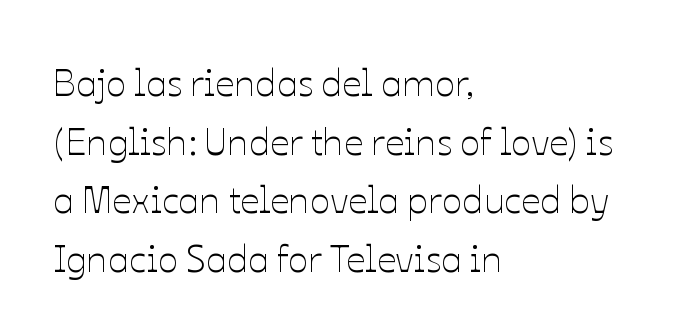
{"italic": "no", "bold": "no", "weight": "thin", "width": "normal", "stroke_contrast": "low", "x_height": "medium", "monospaced": "no", "underline": "no", "align": "left", "line_spacing": "normal", "line_spacing_ratio": 1.54, "letter_spacing": "normal", "letter_spacing_em": 0.0, "glyph_px": 38}
